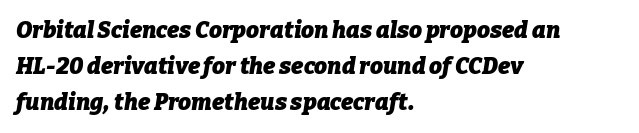
Q: Is the text bold? A: Yes.
Q: Is the text italic (slanted)? A: Yes, it leans right by about 9 degrees.
Q: Is the text underlined? A: No.
Q: How is the paragraph aligned? A: Left-aligned.
Q: Is the spacing between letters normal or unusually wide? A: Normal.
Q: Is the spacing between lines tight, normal or loose? A: Normal.
